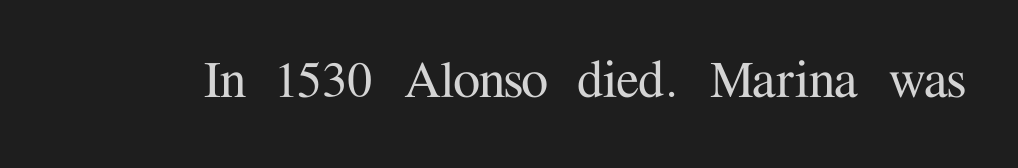
The image shows 61 px serif type, upright; set normal letter spacing, not underlined; medium stroke contrast and a medium x-height.
